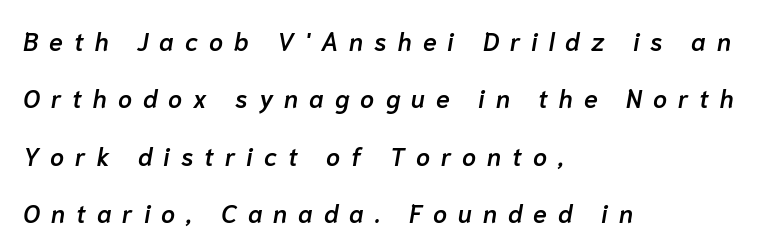
Q: Is the text bold? A: Semi-bold.
Q: Is the text italic (slanted)? A: Yes, it leans right by about 10 degrees.
Q: Is the text underlined? A: No.
Q: How is the paragraph aligned? A: Left-aligned.
Q: Is the spacing between letters normal or unusually wide? A: Unusually wide.
Q: Is the spacing between lines tight, normal or loose? A: Loose.
